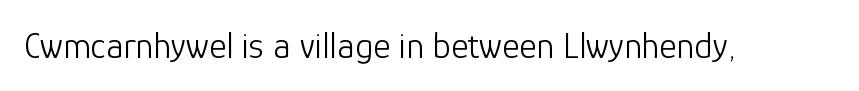
Unmarked baselines from the first word to the last. This is not heavy type; no bold has been used. The font's upright variant was chosen for this text. There is no visible air inserted between adjacent glyphs. These lines are rendered in a variable-pitch font. The characters display no serif detailing; their extremities are plain.
